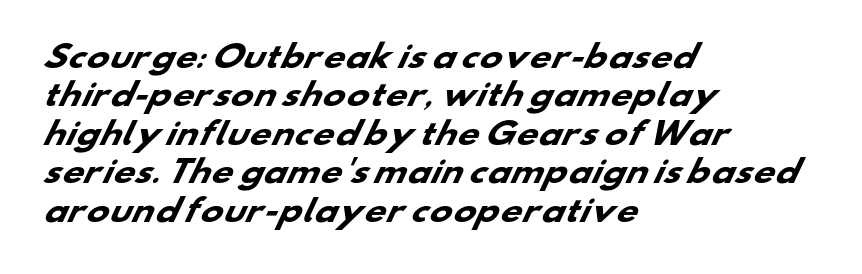
Is the type bold? Yes — the strokes are clearly thick and heavy. A typesetter would label this face a sans. Reading down the block, your eye returns to a fixed left position each line. Letters rest on an invisible, unmarked baseline. Default kerning and tracking; the words read as compact shapes.
